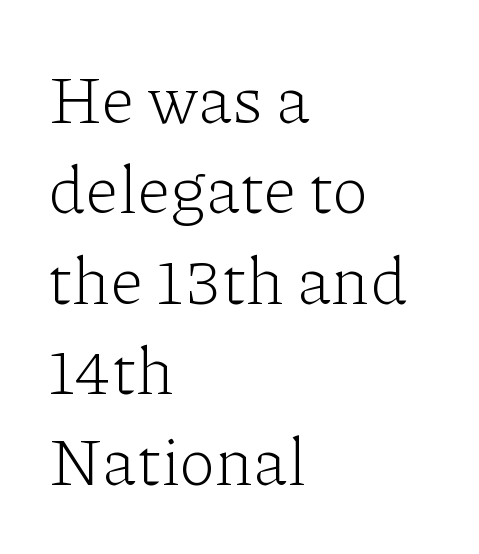
The image shows 67 px light serif type, upright; set left-aligned, normal line spacing (1.35x), normal letter spacing, not underlined; low stroke contrast and a medium x-height.
